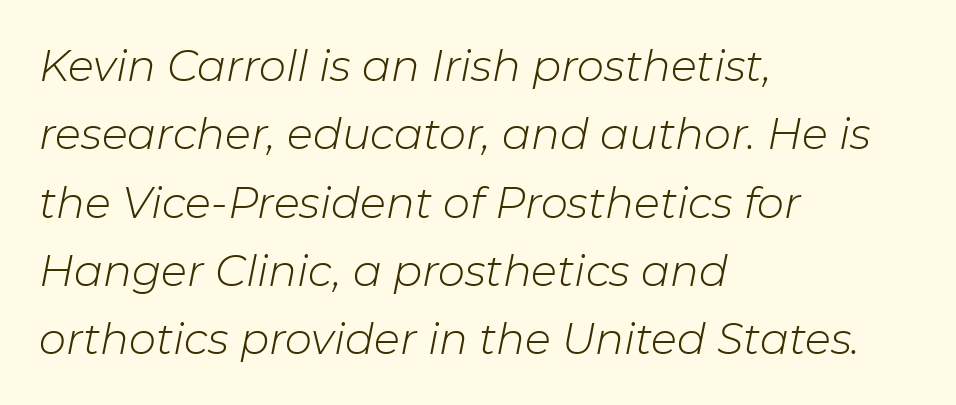
Q: Is the text bold? A: No.
Q: Is the text italic (slanted)? A: Yes, it leans right by about 11 degrees.
Q: Is the text underlined? A: No.
Q: How is the paragraph aligned? A: Left-aligned.
Q: Is the spacing between letters normal or unusually wide? A: Normal.
Q: Is the spacing between lines tight, normal or loose? A: Normal.
Q: Width (condensed, normal, or wide)? A: Normal.
Q: Stroke contrast? A: Low.
Q: x-height? A: Medium.
Q: Monospaced? A: No.
